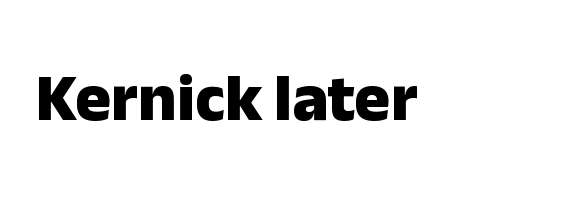
{"serif": "no", "italic": "no", "bold": "yes", "weight": "heavy", "width": "normal", "stroke_contrast": "low", "x_height": "medium", "monospaced": "no", "underline": "no", "letter_spacing": "normal", "letter_spacing_em": 0.0, "glyph_px": 67}
